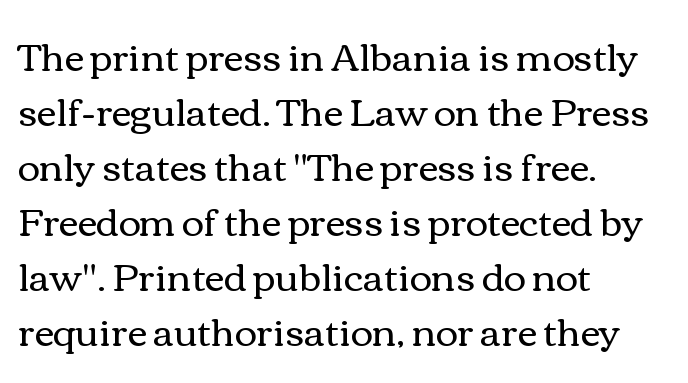
{"italic": "no", "bold": "no", "weight": "regular", "width": "wide", "x_height": "medium", "monospaced": "no", "underline": "no", "align": "left", "line_spacing": "normal", "line_spacing_ratio": 1.45, "letter_spacing": "normal", "letter_spacing_em": 0.0, "glyph_px": 38}
